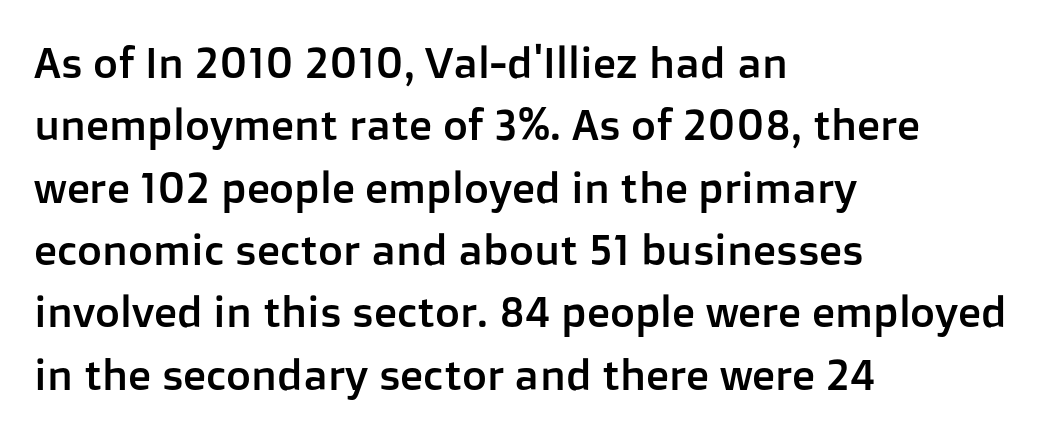
Summary of vertical rhythm: regular, with standard interline spacing. Characters remain perfectly vertical along every line. You could not count columns in this text — the font is proportionally spaced. Look at the tracking — it's just the regular setting, nothing added. Descenders are the only things crossing below the line. The paragraph has a hard left edge and a soft right edge.
